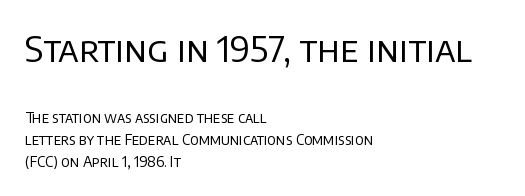
Unlike italic type, these characters show no tilt at all. The block sitting higher on the canvas is the one with enlarged characters. The rows are spaced the way most documents space them. A light-to-regular cut is what we see here.
